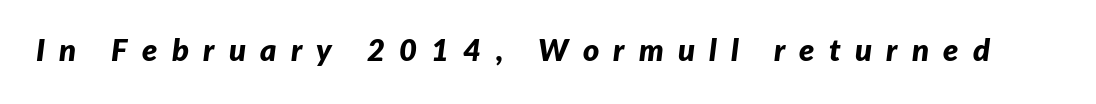
The typography opts for an oblique posture over an upright one. Spacing verdict: proportional, widths tailored to each character. Only glyphs here, with clear space below each row. Weight: bold.
